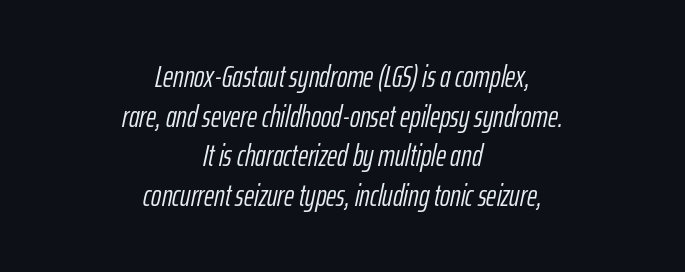
Interline gaps are of average width in this sample. The baseline area is clear. Between one letter and the next there's only the usual sliver of space. The rendering uses natural spacing where letterforms have individual widths.
